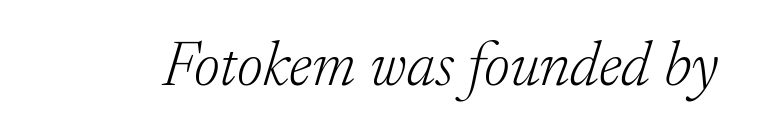
Q: Is the text bold? A: No.
Q: Is the text italic (slanted)? A: Yes, it leans right by about 17 degrees.
Q: Is the typeface a serif or a sans-serif typeface? A: Serif.
Q: Is the text underlined? A: No.
Q: Is the spacing between letters normal or unusually wide? A: Normal.
Q: Width (condensed, normal, or wide)? A: Normal.
Q: Stroke contrast? A: Low.
Q: x-height? A: Small.
Q: Monospaced? A: No.
